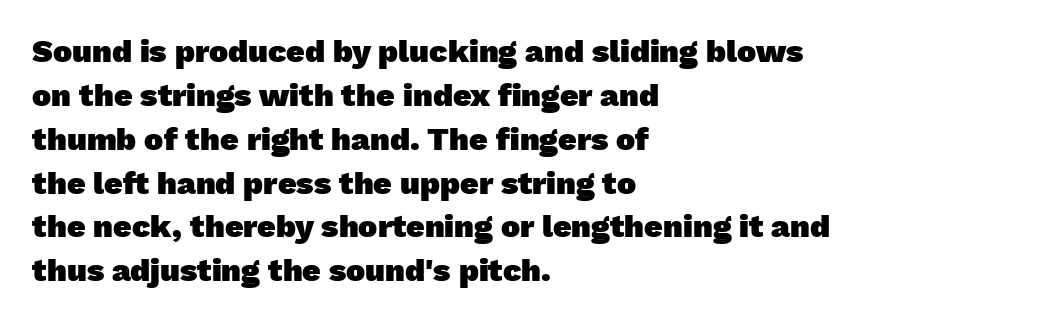
Q: Is the text bold? A: Yes.
Q: Is the typeface a serif or a sans-serif typeface? A: Sans-serif.
Q: Is the text underlined? A: No.
Q: How is the paragraph aligned? A: Left-aligned.
Q: Is the spacing between letters normal or unusually wide? A: Normal.
Q: Is the spacing between lines tight, normal or loose? A: Normal.
Q: Width (condensed, normal, or wide)? A: Normal.
Q: Stroke contrast? A: Low.
Q: x-height? A: Medium.
Q: Monospaced? A: No.
